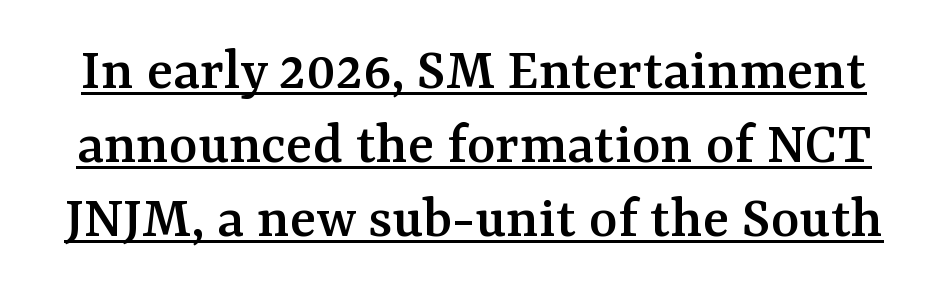
A continuous stroke trails under the words, as in a hyperlink. Looks like regular typesetting: each glyph gets only the width it needs. The type is set solid horizontally, with unmodified tracking. Ordinary non-slanted type is in use. The letters carry serifs — small finishing strokes at the ends of their stems.
